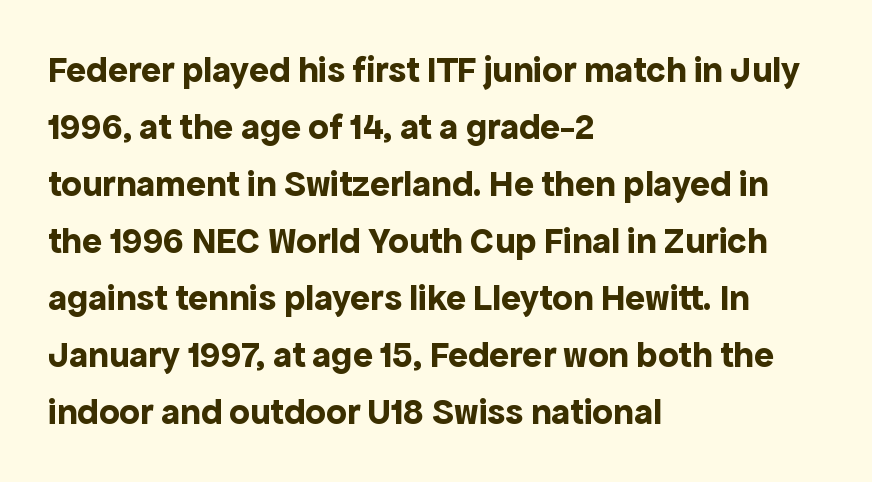
A typesetter would call this leading conventional body-copy spacing. Note the varied advance widths — an 'i' is clearly narrower than an 'm'. In terms of weight, the rendering is a true, heavy bold. Where is the straight margin? On the left. Nothing unusual about the tracking: characters are spaced as the font intends.
